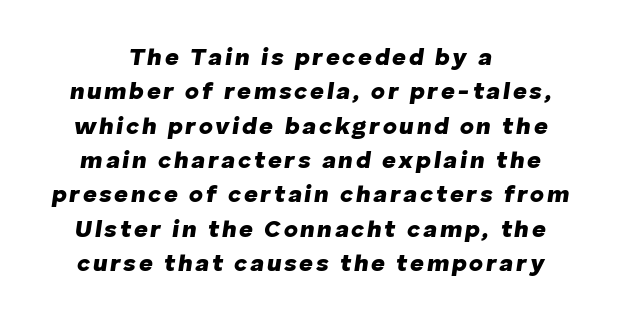
The image shows 24 px bold type, italic (leaning right); set centered, normal line spacing (1.43x), not underlined.
